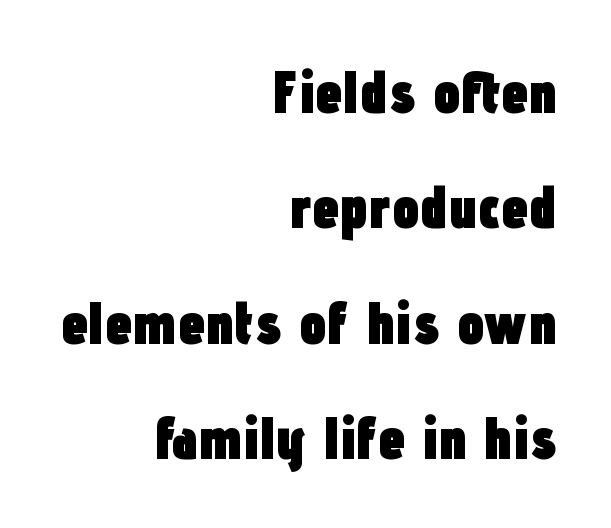
Typographically, this falls in the sans-serif category. This is the regular roman posture of the typeface. Heavy-handed strokes throughout: this text is bold. Characters follow at the spacing the type designer built in. Each letter keeps its own natural width here, so spacing adapts to shape. This rendering uses right alignment, leaving the left contour irregular.
